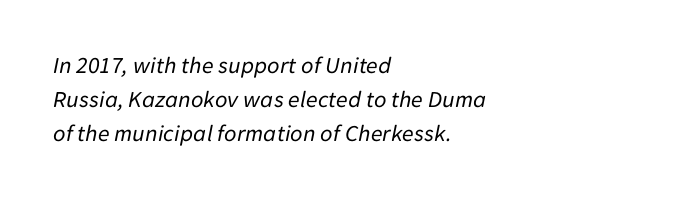
Rendered with sloped, italic letterforms. Observe the ordinary spacing: letters are neighbours, not strangers. Line starts are locked; line ends wander. Summary of weight: not heavy and not bold. Compared with typical paragraphs, the rows here are spaced about the same. Check the space under the baseline: it is left empty.
